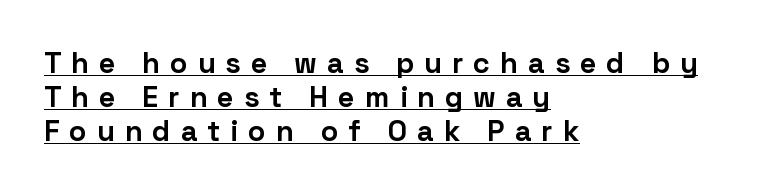
{"serif": "no", "italic": "no", "bold": "yes", "weight": "bold", "width": "normal", "stroke_contrast": "low", "x_height": "medium", "monospaced": "no", "underline": "yes", "align": "left", "line_spacing_ratio": 1.17, "letter_spacing": "wide", "letter_spacing_em": 0.34, "glyph_px": 29}
